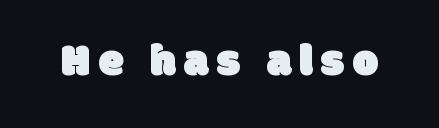
{"serif": "no", "width": "normal", "stroke_contrast": "low", "x_height": "large", "monospaced": "no", "underline": "no", "glyph_px": 46}
